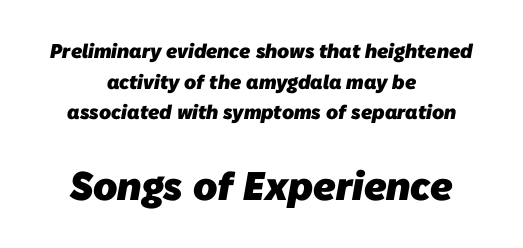
{"serif": "no", "bold": "yes", "weight": "heavy", "width": "normal", "stroke_contrast": "low", "x_height": "medium", "monospaced": "no", "underline": "no", "align": "center", "line_spacing": "normal", "line_spacing_ratio": 1.53, "letter_spacing": "normal", "letter_spacing_em": 0.0, "larger_block": "second", "size_ratio": 2.0, "glyph_px": 40}
